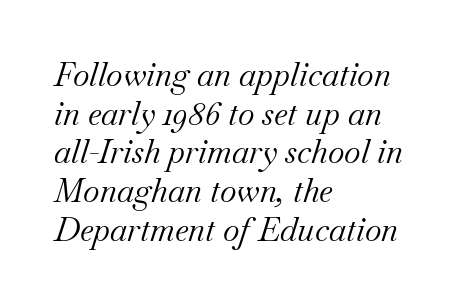
The image shows 32 px regular-weight serif type, italic (leaning right); set left-aligned, line spacing 1.21x, normal letter spacing, not underlined; medium stroke contrast and a small x-height.
